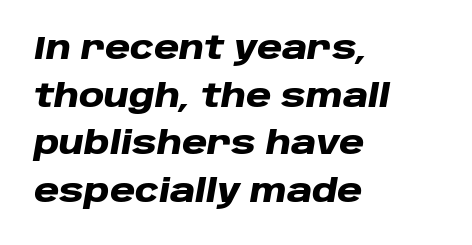
{"italic": "yes", "lean": "right", "slant_degrees": 10, "bold": "yes", "weight": "heavy", "width": "wide", "stroke_contrast": "low", "x_height": "large", "monospaced": "no", "underline": "no", "align": "left", "line_spacing": "normal", "line_spacing_ratio": 1.54, "letter_spacing": "normal", "letter_spacing_em": 0.0, "glyph_px": 31}
